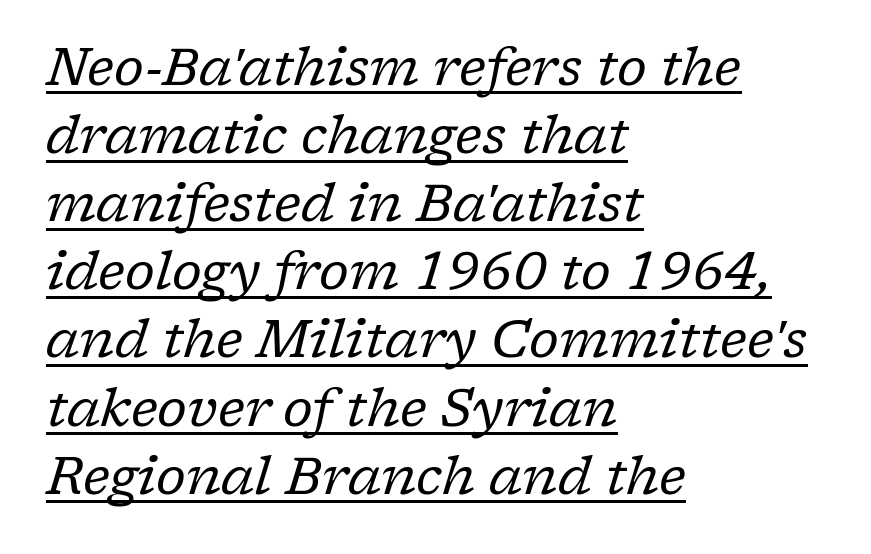
{"serif": "yes", "italic": "yes", "lean": "right", "slant_degrees": 17, "bold": "no", "weight": "regular", "width": "normal", "stroke_contrast": "low", "x_height": "medium", "monospaced": "no", "underline": "yes", "align": "left", "line_spacing": "normal", "line_spacing_ratio": 1.31, "letter_spacing": "normal", "letter_spacing_em": 0.0, "glyph_px": 52}
